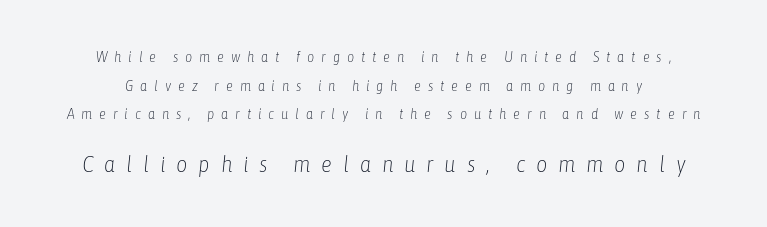
Caption: face not bold, strokes unweighted. Is the lower block the larger one? Yes — the lower block carries the bigger type. Descenders hang freely into open space. If you measured baseline to baseline, you'd find a long distance. The specimen reads as italic at a glance. Someone cranked the tracking dial way up on this one.
